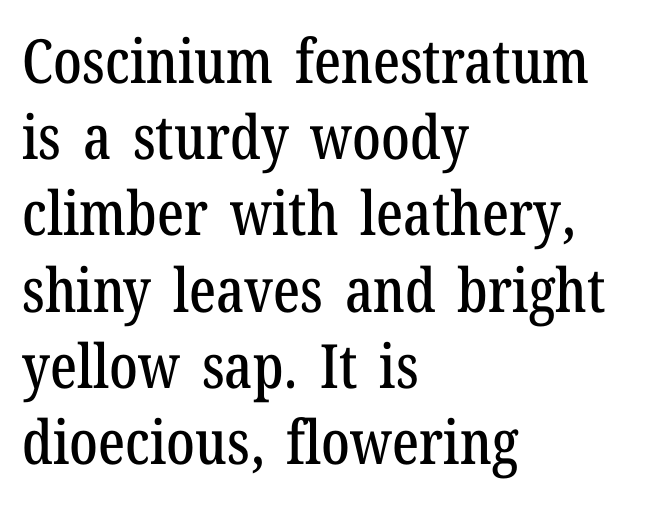
The image shows 61 px condensed serif type, upright; set left-aligned, normal line spacing (1.25x), normal letter spacing, not underlined; low stroke contrast and a medium x-height.
